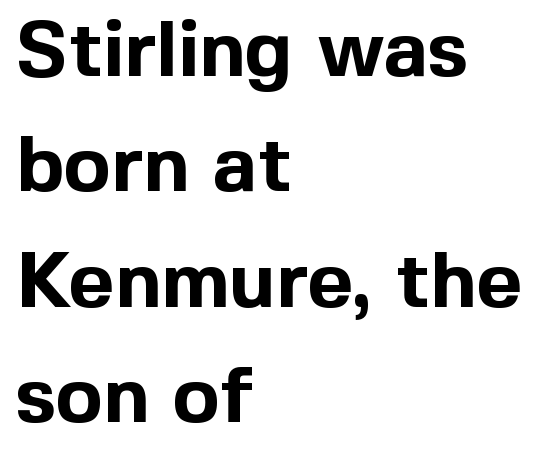
Do the characters align in a grid? No, the font is proportional. Glyph-to-glyph distance matches everyday printed text. Plenty of ink on the page — the face is bold. A roman cut, with each character standing at attention.
